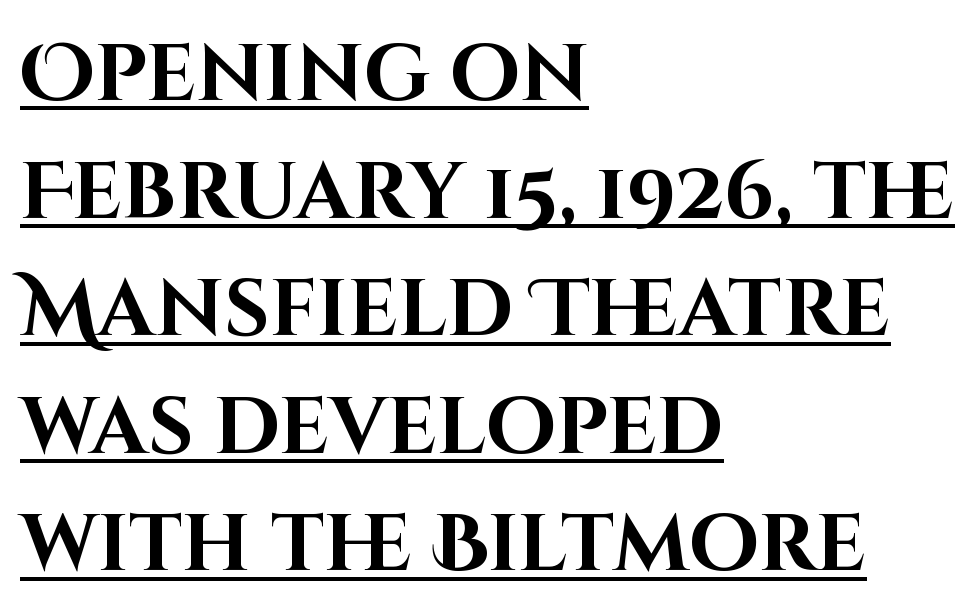
The line-height multiplier appears to be the usual default. Characters remain perfectly vertical along every line. The rendering anchors every line to the left-hand side. Each letter's strokes conclude bluntly, with no projecting serifs. Weight check: bold — yes, fully.
